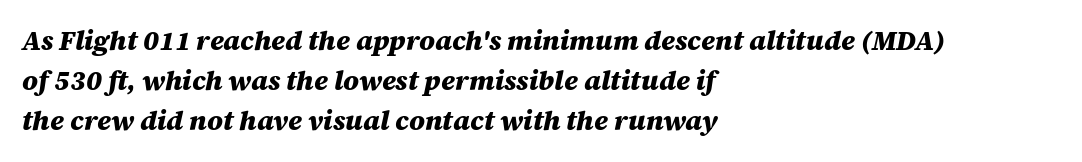
Q: Is the text bold? A: Yes.
Q: Is the text italic (slanted)? A: Yes, it leans right by about 12 degrees.
Q: Is the text underlined? A: No.
Q: How is the paragraph aligned? A: Left-aligned.
Q: Is the spacing between letters normal or unusually wide? A: Normal.
Q: Is the spacing between lines tight, normal or loose? A: Normal.
